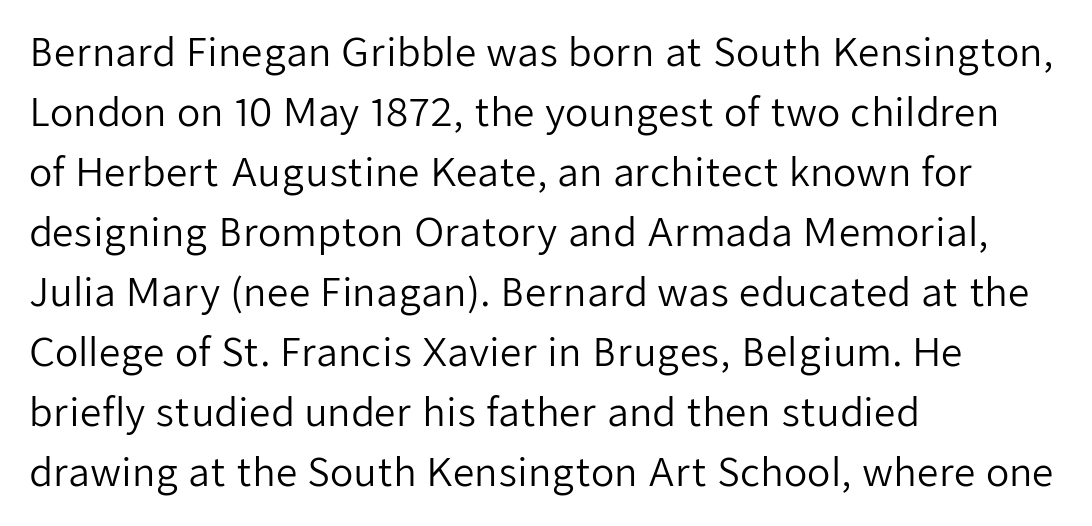
Q: Is the text bold? A: No.
Q: Is the text italic (slanted)? A: No, it is upright.
Q: Is the typeface a serif or a sans-serif typeface? A: Sans-serif.
Q: Is the text underlined? A: No.
Q: How is the paragraph aligned? A: Left-aligned.
Q: Is the spacing between letters normal or unusually wide? A: Normal.
Q: Is the spacing between lines tight, normal or loose? A: Normal.
Q: Width (condensed, normal, or wide)? A: Normal.
Q: Stroke contrast? A: Low.
Q: x-height? A: Medium.
Q: Monospaced? A: No.
